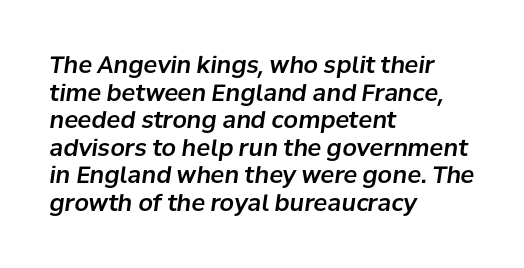
{"italic": "yes", "lean": "right", "slant_degrees": 8, "underline": "no", "align": "left", "line_spacing_ratio": 1.2, "letter_spacing": "normal", "letter_spacing_em": 0.0, "glyph_px": 23}
